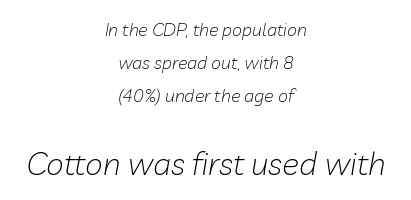
{"italic": "yes", "lean": "right", "slant_degrees": 10, "bold": "no", "weight": "light", "width": "normal", "stroke_contrast": "low", "x_height": "medium", "monospaced": "no", "underline": "no", "align": "center", "line_spacing_ratio": 1.84, "letter_spacing": "normal", "letter_spacing_em": 0.0, "larger_block": "second", "size_ratio": 1.78, "glyph_px": 32}
